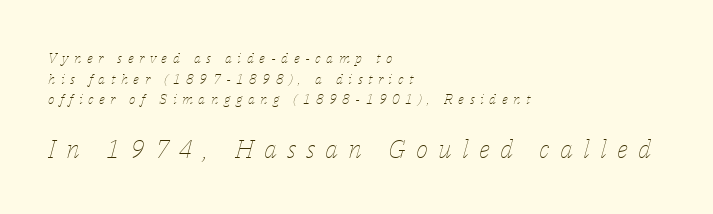
The image shows 26 px text type, italic (leaning right); set left-aligned, normal line spacing (1.47x), unusually wide letter spacing (+0.39 em), not underlined; the second (bottom) block is 1.86x larger.
